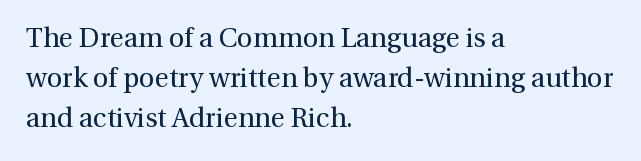
Q: Is the text bold? A: No.
Q: Is the text italic (slanted)? A: No, it is upright.
Q: Is the text underlined? A: No.
Q: How is the paragraph aligned? A: Left-aligned.
Q: Is the spacing between letters normal or unusually wide? A: Normal.
Q: Is the spacing between lines tight, normal or loose? A: Normal.
